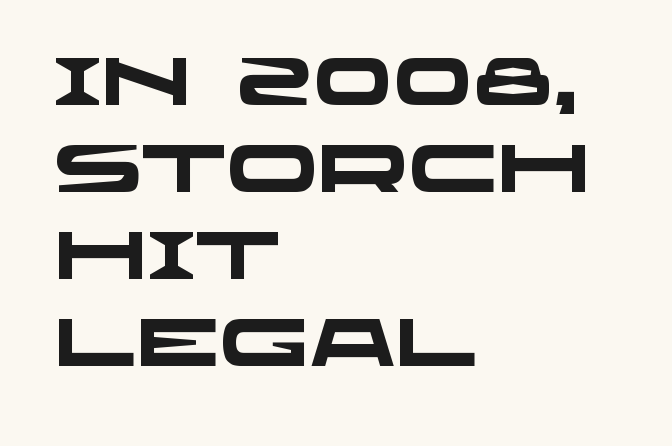
{"serif": "no", "bold": "yes", "weight": "heavy", "width": "wide", "stroke_contrast": "low", "x_height": "large", "monospaced": "no", "underline": "no", "align": "left", "line_spacing": "normal", "line_spacing_ratio": 1.3, "letter_spacing": "normal", "letter_spacing_em": 0.0, "glyph_px": 67}
